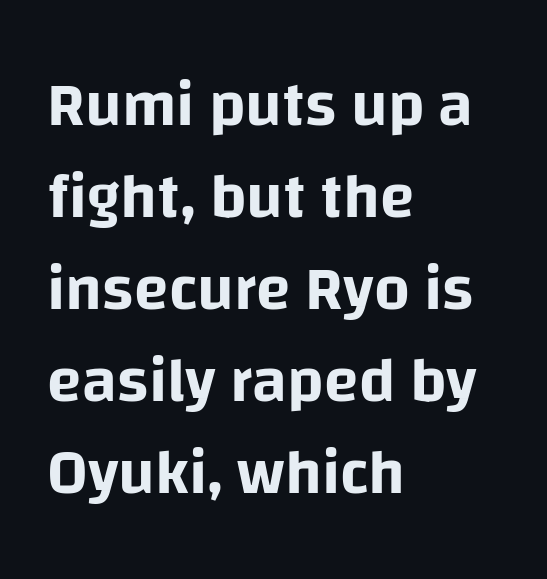
Q: Is the text italic (slanted)? A: No, it is upright.
Q: Is the typeface a serif or a sans-serif typeface? A: Sans-serif.
Q: Is the text underlined? A: No.
Q: How is the paragraph aligned? A: Left-aligned.
Q: Is the spacing between letters normal or unusually wide? A: Normal.
Q: Is the spacing between lines tight, normal or loose? A: Normal.
Q: Width (condensed, normal, or wide)? A: Normal.
Q: Stroke contrast? A: Low.
Q: x-height? A: Large.
Q: Monospaced? A: No.
